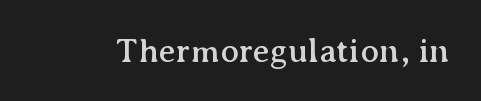
The passage shown has conventional tracking throughout. The glyphs are unaccompanied by any horizontal stroke below them. Proportional: the letters do not fall into vertical columns. This is serif lettering, the kind often seen in printed books. In terms of posture, this sample is upright.
